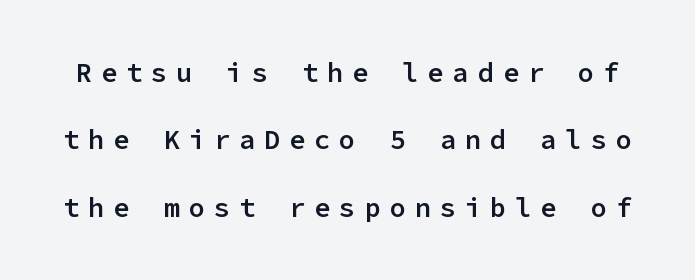
{"italic": "no", "bold": "semi", "underline": "no", "line_spacing": "loose", "line_spacing_ratio": 2.5, "letter_spacing": "wide", "letter_spacing_em": 0.33, "glyph_px": 27}
